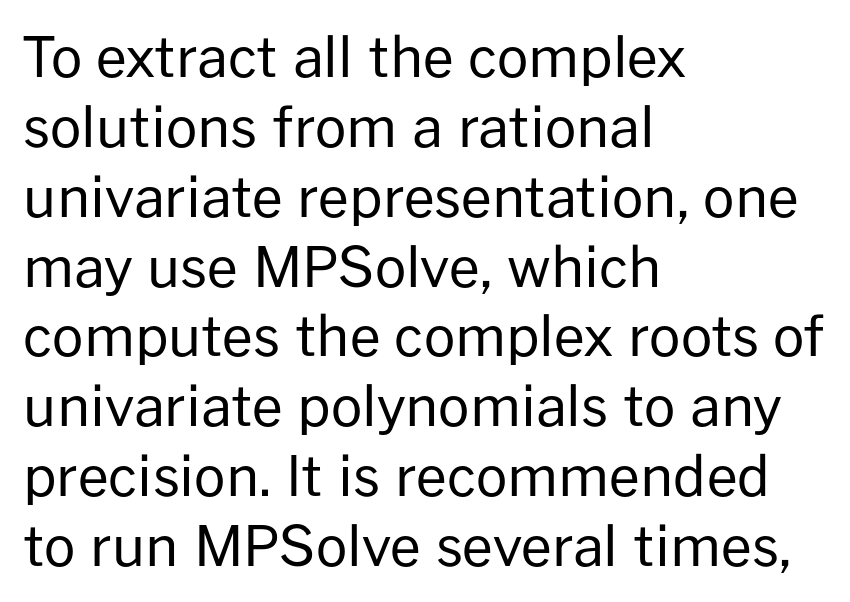
The letters advance in unequal steps, a hallmark of proportional type. Does the lettering tilt? It doesn't — this is upright. Counters stay open thanks to moderate or lighter strokes. Alignment: flush left. Regarding serifs, this sample does without them.
